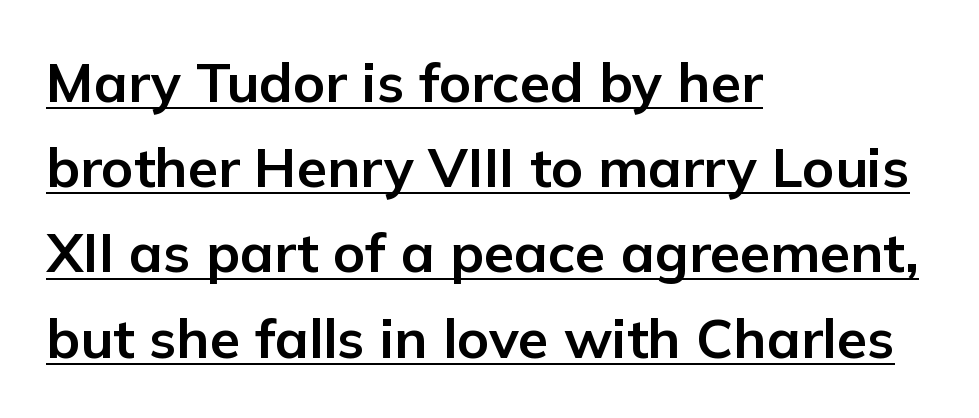
The image shows 55 px bold sans-serif type, upright; set left-aligned, normal line spacing (1.55x), normal letter spacing, underlined; low stroke contrast and a medium x-height.
